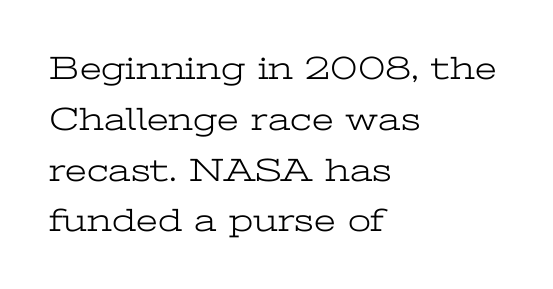
Compared with a centered layout, this one pins lines to the left instead. Each new line begins a customary step beneath the previous one. These glyphs show unthickened strokes, regular width or finer. Proportional: the letters do not fall into vertical columns. Stroke terminals: seriffed.
